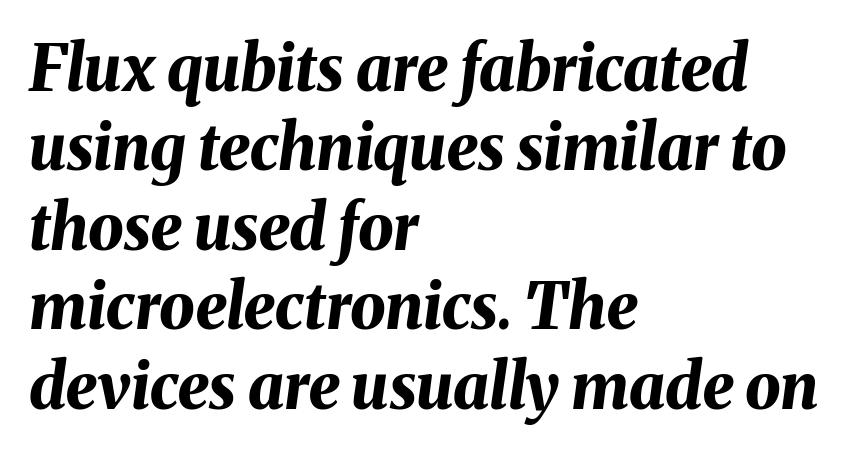
Q: Is the text bold? A: Yes.
Q: Is the text italic (slanted)? A: Yes, it leans right by about 8 degrees.
Q: Is the text underlined? A: No.
Q: How is the paragraph aligned? A: Left-aligned.
Q: Is the spacing between letters normal or unusually wide? A: Normal.
Q: Is the spacing between lines tight, normal or loose? A: Normal.
Q: Width (condensed, normal, or wide)? A: Normal.
Q: Stroke contrast? A: Medium.
Q: x-height? A: Medium.
Q: Monospaced? A: No.
